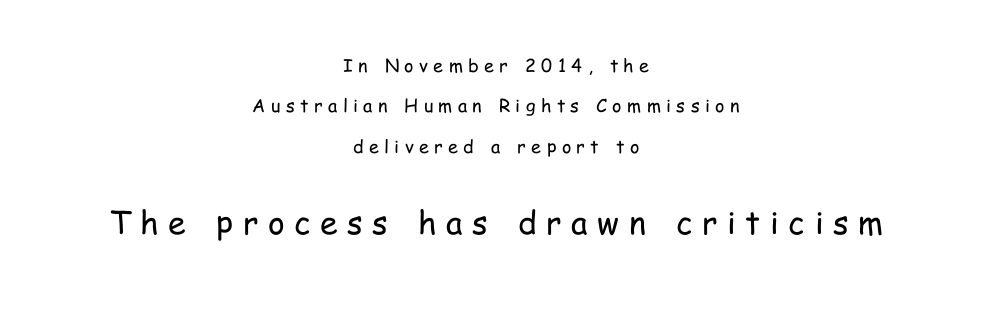
{"serif": "no", "italic": "no", "bold": "no", "weight": "regular", "width": "condensed", "stroke_contrast": "low", "x_height": "medium", "monospaced": "no", "underline": "no", "align": "center", "line_spacing": "loose", "line_spacing_ratio": 2.24, "letter_spacing": "wide", "letter_spacing_em": 0.3, "larger_block": "second", "size_ratio": 1.78, "glyph_px": 32}
